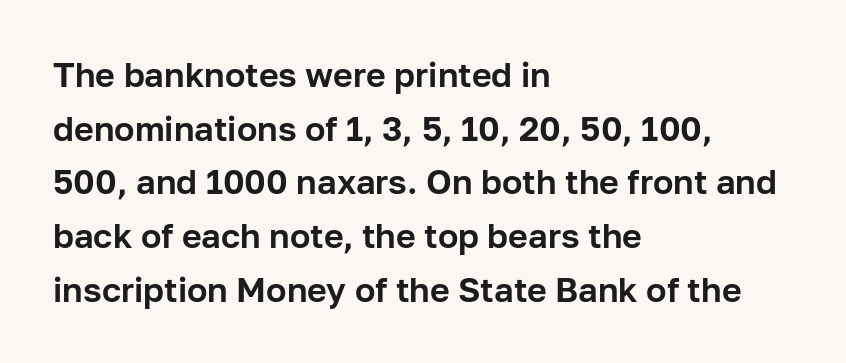
Q: Is the text italic (slanted)? A: No, it is upright.
Q: Is the typeface a serif or a sans-serif typeface? A: Sans-serif.
Q: Is the text underlined? A: No.
Q: How is the paragraph aligned? A: Left-aligned.
Q: Is the spacing between letters normal or unusually wide? A: Normal.
Q: Is the spacing between lines tight, normal or loose? A: Normal.
Q: Width (condensed, normal, or wide)? A: Normal.
Q: Stroke contrast? A: Low.
Q: x-height? A: Medium.
Q: Monospaced? A: No.
